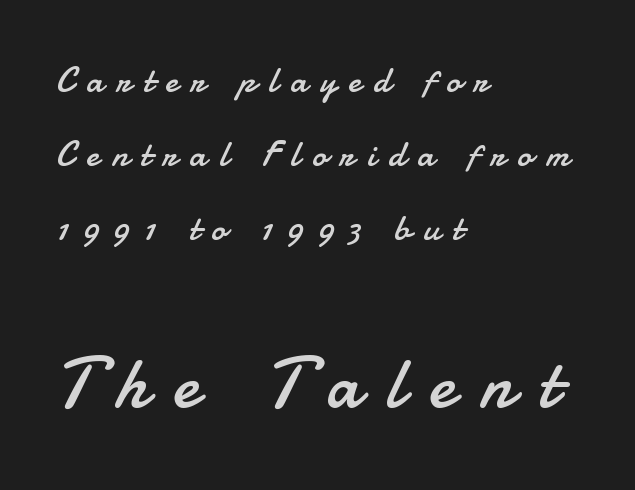
Q: Is the text bold? A: No.
Q: Is the text italic (slanted)? A: Yes.
Q: Is the typeface a serif or a sans-serif typeface? A: Sans-serif.
Q: Is the text underlined? A: No.
Q: How is the paragraph aligned? A: Left-aligned.
Q: Is the spacing between letters normal or unusually wide? A: Unusually wide.
Q: Is the spacing between lines tight, normal or loose? A: Loose.
Q: Which block of text is set in a larger size, the first (top) or the second (bottom)? A: The second (bottom) one.
Q: Width (condensed, normal, or wide)? A: Normal.
Q: Stroke contrast? A: Low.
Q: x-height? A: Small.
Q: Monospaced? A: No.
